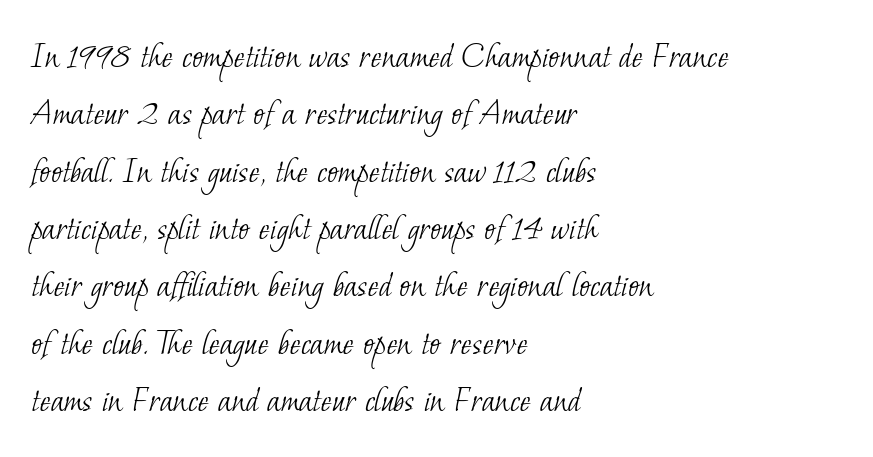
Q: Is the text bold? A: No.
Q: Is the typeface a serif or a sans-serif typeface? A: Serif.
Q: Is the text underlined? A: No.
Q: How is the paragraph aligned? A: Left-aligned.
Q: Is the spacing between letters normal or unusually wide? A: Normal.
Q: Is the spacing between lines tight, normal or loose? A: Normal.
Q: Width (condensed, normal, or wide)? A: Normal.
Q: Stroke contrast? A: Low.
Q: x-height? A: Small.
Q: Monospaced? A: No.
